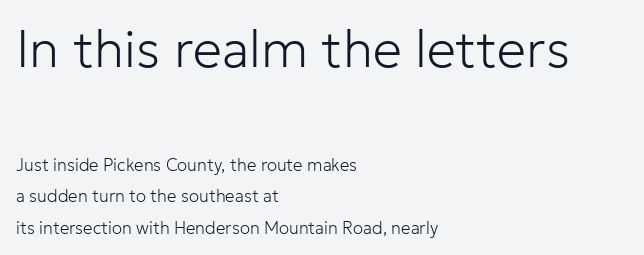
The image shows 52 px light sans-serif type, upright; set left-aligned, line spacing 1.85x, normal letter spacing, not underlined; the first (top) block is 3.06x larger; low stroke contrast and a medium x-height.
